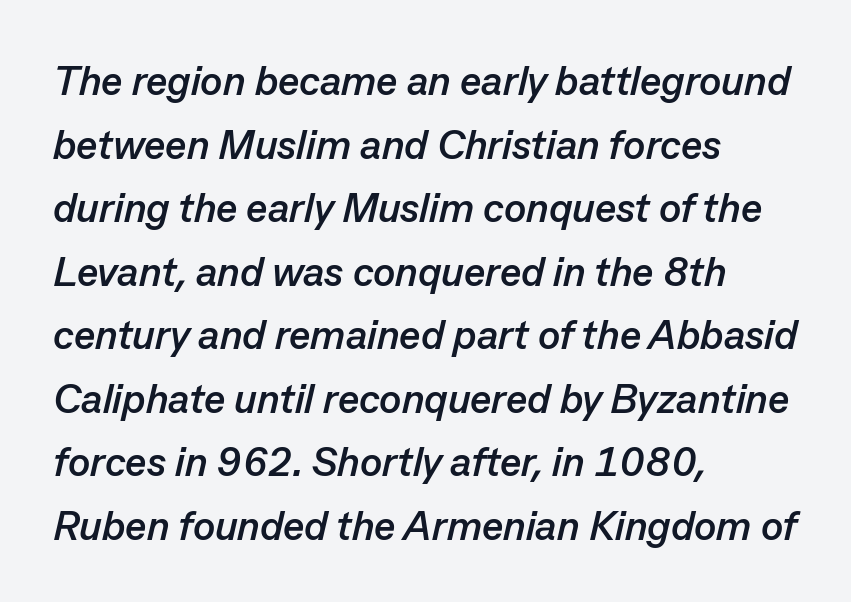
The image shows 41 px semibold type, italic (leaning right); set left-aligned, normal line spacing (1.55x), normal letter spacing, not underlined; low stroke contrast and a medium x-height.
